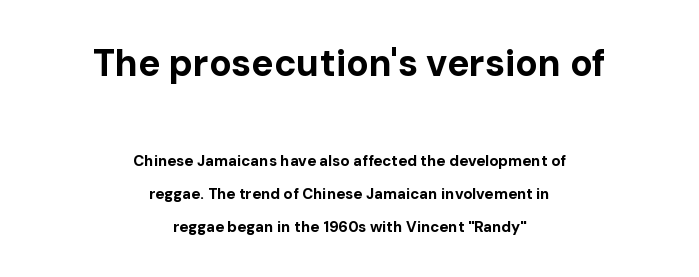
{"serif": "no", "italic": "no", "bold": "yes", "weight": "bold", "width": "normal", "stroke_contrast": "low", "x_height": "medium", "monospaced": "no", "underline": "no", "align": "center", "line_spacing": "loose", "line_spacing_ratio": 2.22, "letter_spacing": "normal", "letter_spacing_em": 0.0, "larger_block": "first", "size_ratio": 2.47, "glyph_px": 37}
